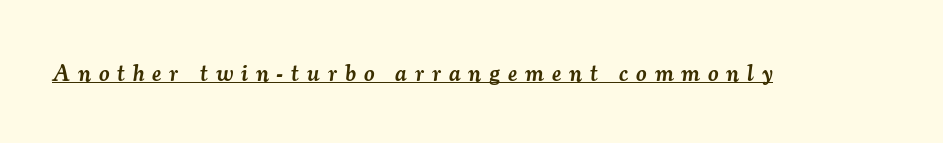
{"italic": "yes", "lean": "right", "slant_degrees": 7, "bold": "semi", "underline": "yes", "letter_spacing": "wide", "letter_spacing_em": 0.35, "glyph_px": 23}
